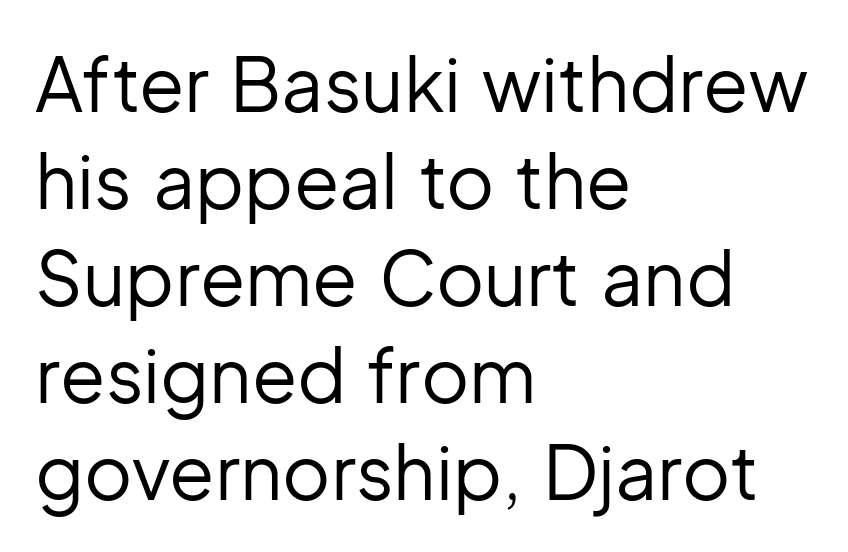
The image shows 74 px regular-weight sans-serif type, upright; set left-aligned, normal line spacing (1.31x), normal letter spacing, not underlined; low stroke contrast and a medium x-height.
